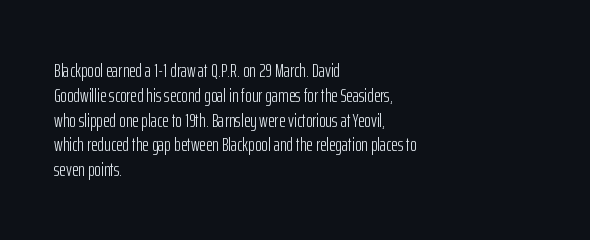
Q: Is the text bold? A: No.
Q: Is the text italic (slanted)? A: No, it is upright.
Q: Is the text underlined? A: No.
Q: How is the paragraph aligned? A: Left-aligned.
Q: Is the spacing between letters normal or unusually wide? A: Normal.
